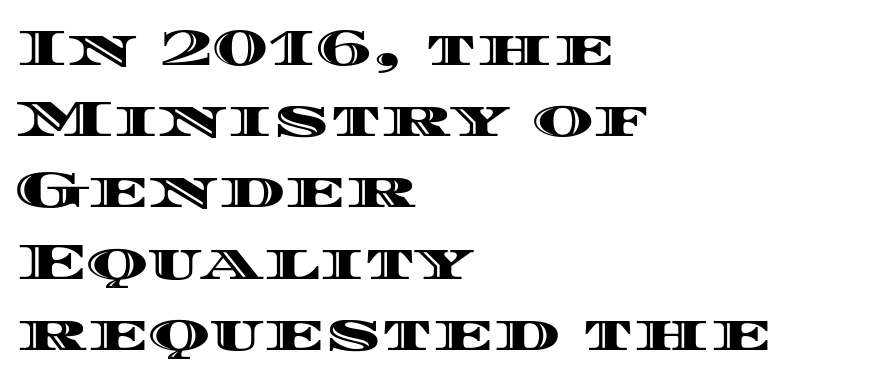
Q: Is the text italic (slanted)? A: No, it is upright.
Q: Is the text underlined? A: No.
Q: How is the paragraph aligned? A: Left-aligned.
Q: Is the spacing between letters normal or unusually wide? A: Normal.
Q: Is the spacing between lines tight, normal or loose? A: Normal.
Q: Width (condensed, normal, or wide)? A: Wide.
Q: x-height? A: Large.
Q: Monospaced? A: No.
